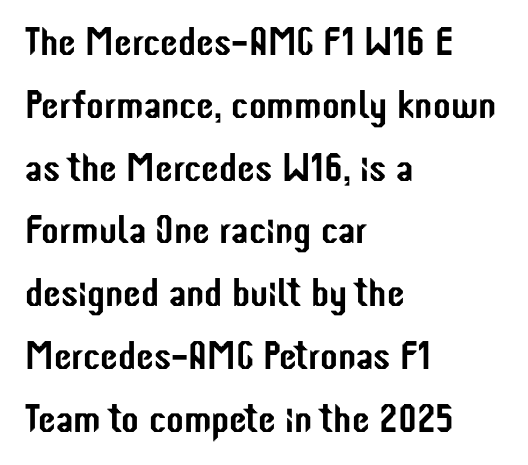
{"serif": "no", "italic": "no", "width": "condensed", "stroke_contrast": "low", "x_height": "medium", "monospaced": "no", "underline": "no", "align": "left", "line_spacing": "normal", "line_spacing_ratio": 1.57, "letter_spacing": "normal", "letter_spacing_em": 0.0, "glyph_px": 40}
